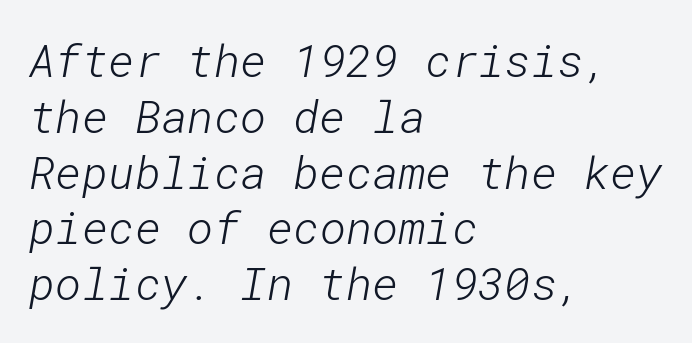
{"serif": "no", "bold": "no", "weight": "light", "width": "normal", "stroke_contrast": "low", "x_height": "medium", "underline": "no", "align": "left", "line_spacing_ratio": 1.24, "letter_spacing": "normal", "letter_spacing_em": 0.0, "glyph_px": 45}
